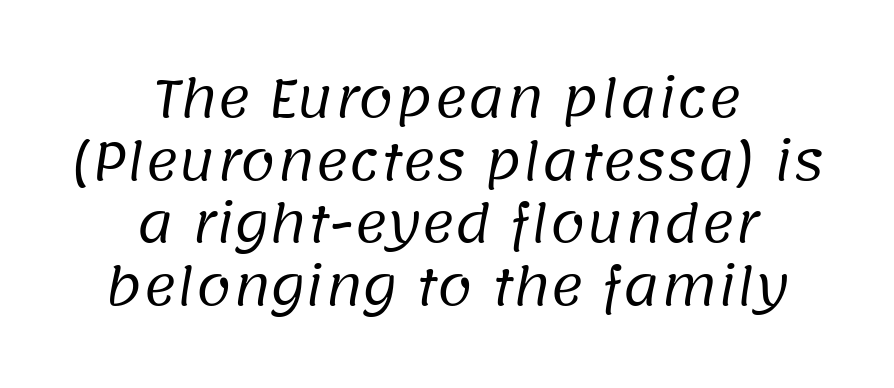
Q: Is the text bold? A: No.
Q: Is the typeface a serif or a sans-serif typeface? A: Sans-serif.
Q: Is the text underlined? A: No.
Q: How is the paragraph aligned? A: Centered.
Q: Is the spacing between letters normal or unusually wide? A: Normal.
Q: Width (condensed, normal, or wide)? A: Normal.
Q: Stroke contrast? A: Low.
Q: x-height? A: Large.
Q: Monospaced? A: No.
